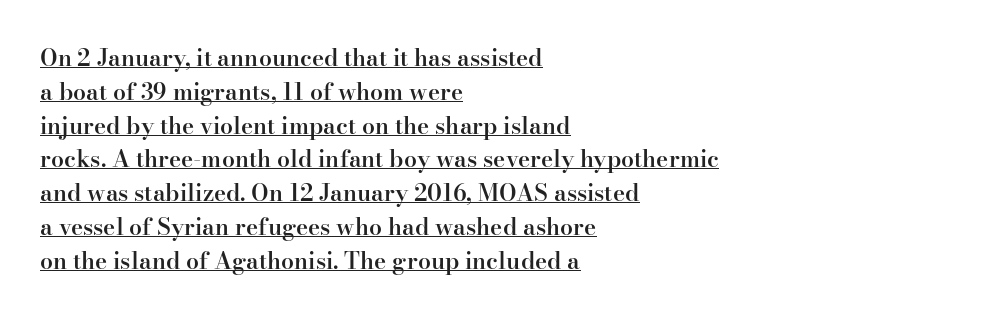
Quick note: not italic, upright. If you drew a ruler down the left edge, every line would touch it. In terms of letterspacing, this is plain default setting. These words are printed semibold, heavier than regular yet not bold. Horizontal bands of white between lines are of average thickness. Glance below the letters and you will spot a drawn line.
